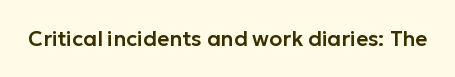
Q: Is the text italic (slanted)? A: No, it is upright.
Q: Is the text underlined? A: No.
Q: Is the spacing between letters normal or unusually wide? A: Normal.
